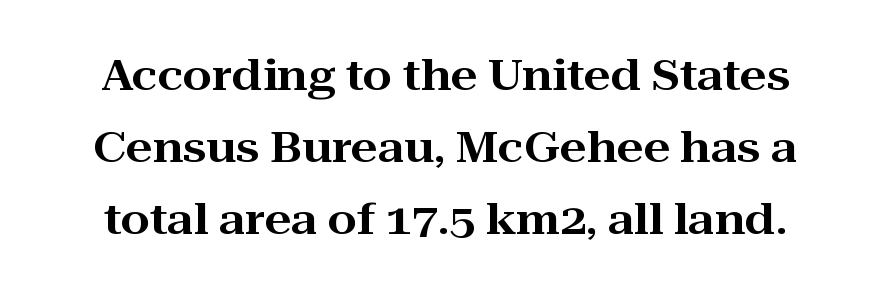
Q: Is the text italic (slanted)? A: No, it is upright.
Q: Is the typeface a serif or a sans-serif typeface? A: Serif.
Q: Is the text underlined? A: No.
Q: Is the spacing between letters normal or unusually wide? A: Normal.
Q: Width (condensed, normal, or wide)? A: Wide.
Q: Stroke contrast? A: High.
Q: x-height? A: Medium.
Q: Monospaced? A: No.
